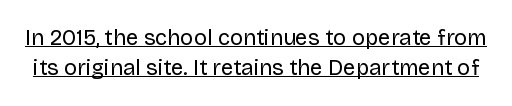
The image shows 22 px text type, upright; set normal line spacing (1.37x), normal letter spacing, underlined.
